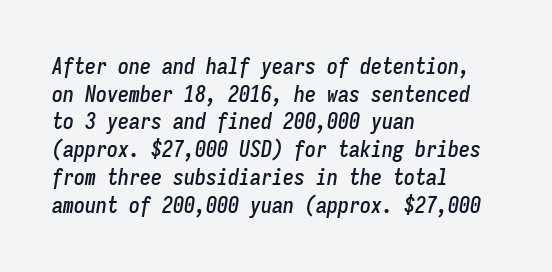
Q: Is the text italic (slanted)? A: Yes, it leans right by about 9 degrees.
Q: Is the text underlined? A: No.
Q: How is the paragraph aligned? A: Left-aligned.
Q: Is the spacing between letters normal or unusually wide? A: Normal.
Q: Is the spacing between lines tight, normal or loose? A: Normal.
